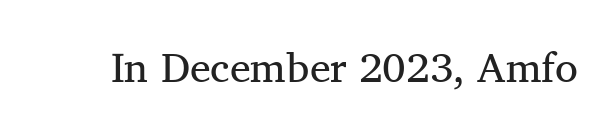
{"serif": "yes", "italic": "no", "bold": "no", "weight": "regular", "width": "normal", "stroke_contrast": "medium", "x_height": "medium", "monospaced": "no", "underline": "no", "letter_spacing": "normal", "letter_spacing_em": 0.0, "glyph_px": 42}
